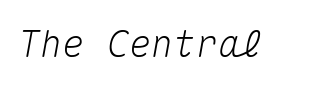
{"italic": "yes", "lean": "right", "slant_degrees": 10, "width": "normal", "stroke_contrast": "medium", "x_height": "medium", "monospaced": "yes", "underline": "no", "letter_spacing": "normal", "letter_spacing_em": 0.0, "glyph_px": 37}
